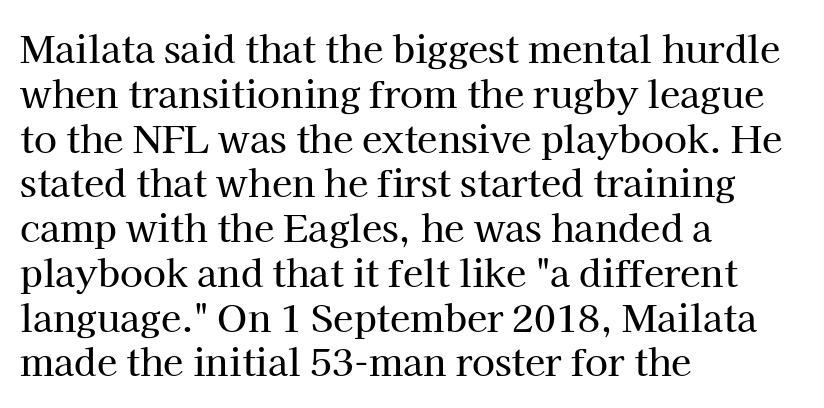
The image shows 37 px serif type, upright; set left-aligned, line spacing 1.21x, normal letter spacing, not underlined; high stroke contrast and a medium x-height.
